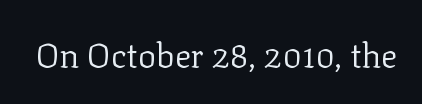
The image shows 34 px regular-weight serif type, upright; set normal letter spacing, not underlined; low stroke contrast and a medium x-height.
